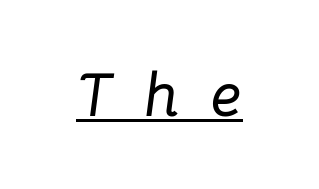
Q: Is the text italic (slanted)? A: Yes, it leans right by about 8 degrees.
Q: Is the text underlined? A: Yes.
Q: Is the spacing between letters normal or unusually wide? A: Unusually wide.
Q: Width (condensed, normal, or wide)? A: Normal.
Q: Stroke contrast? A: Low.
Q: x-height? A: Medium.
Q: Monospaced? A: No.
